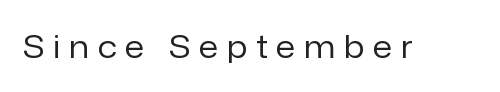
Q: Is the text bold? A: No.
Q: Is the text italic (slanted)? A: No, it is upright.
Q: Is the typeface a serif or a sans-serif typeface? A: Sans-serif.
Q: Is the text underlined? A: No.
Q: Is the spacing between letters normal or unusually wide? A: Unusually wide.
Q: Width (condensed, normal, or wide)? A: Normal.
Q: Stroke contrast? A: Low.
Q: x-height? A: Medium.
Q: Monospaced? A: No.
